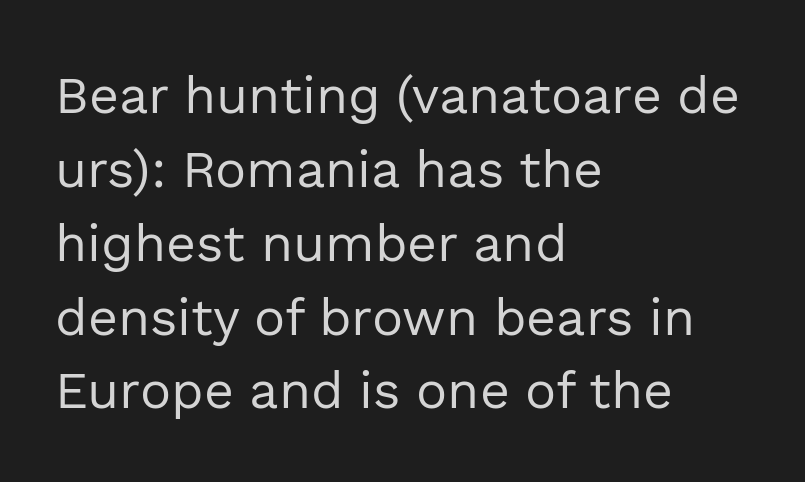
Q: Is the text bold? A: No.
Q: Is the text italic (slanted)? A: No, it is upright.
Q: Is the typeface a serif or a sans-serif typeface? A: Sans-serif.
Q: Is the text underlined? A: No.
Q: How is the paragraph aligned? A: Left-aligned.
Q: Is the spacing between letters normal or unusually wide? A: Normal.
Q: Is the spacing between lines tight, normal or loose? A: Normal.
Q: Width (condensed, normal, or wide)? A: Normal.
Q: x-height? A: Medium.
Q: Monospaced? A: No.
